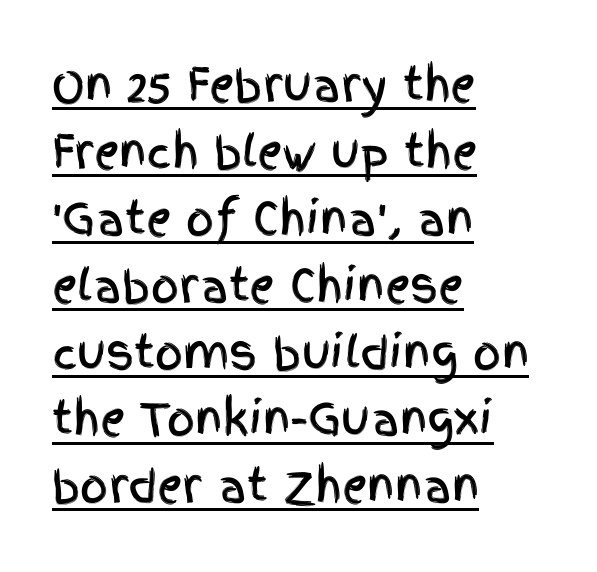
{"serif": "no", "italic": "no", "width": "condensed", "x_height": "large", "monospaced": "no", "underline": "yes", "align": "left", "line_spacing": "normal", "line_spacing_ratio": 1.52, "letter_spacing": "normal", "letter_spacing_em": 0.0, "glyph_px": 44}
